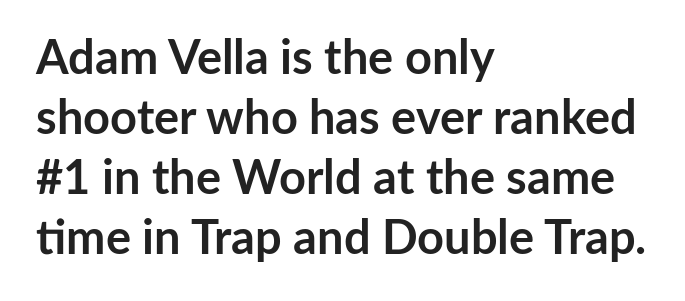
{"serif": "no", "italic": "no", "bold": "yes", "weight": "semibold", "width": "normal", "stroke_contrast": "low", "x_height": "medium", "monospaced": "no", "underline": "no", "align": "left", "line_spacing": "normal", "line_spacing_ratio": 1.28, "letter_spacing": "normal", "letter_spacing_em": 0.0, "glyph_px": 47}
